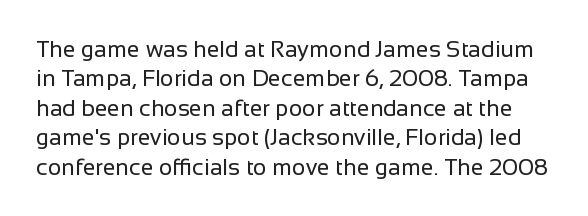
{"italic": "no", "bold": "no", "underline": "no", "line_spacing": "normal", "line_spacing_ratio": 1.28, "letter_spacing": "normal", "letter_spacing_em": 0.0, "glyph_px": 23}
